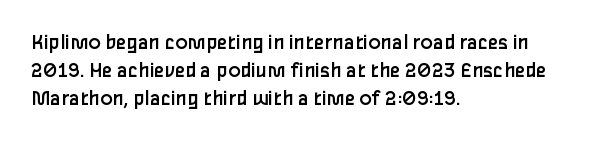
The image shows 23 px text type, upright; set left-aligned, line spacing 1.21x, normal letter spacing, not underlined.
